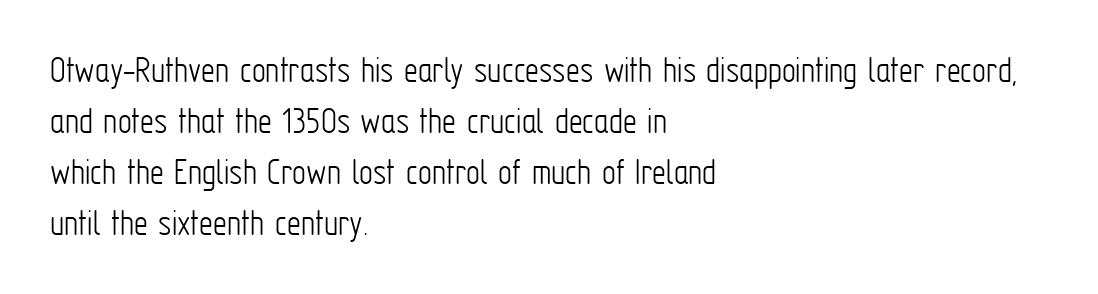
Regarding leading, the lines here are spaced in the standard way. Varying glyph widths throughout — classic text-font behaviour. This rendering uses left alignment, leaving the right contour irregular. Anything drawn beneath the words? Only blank space.
